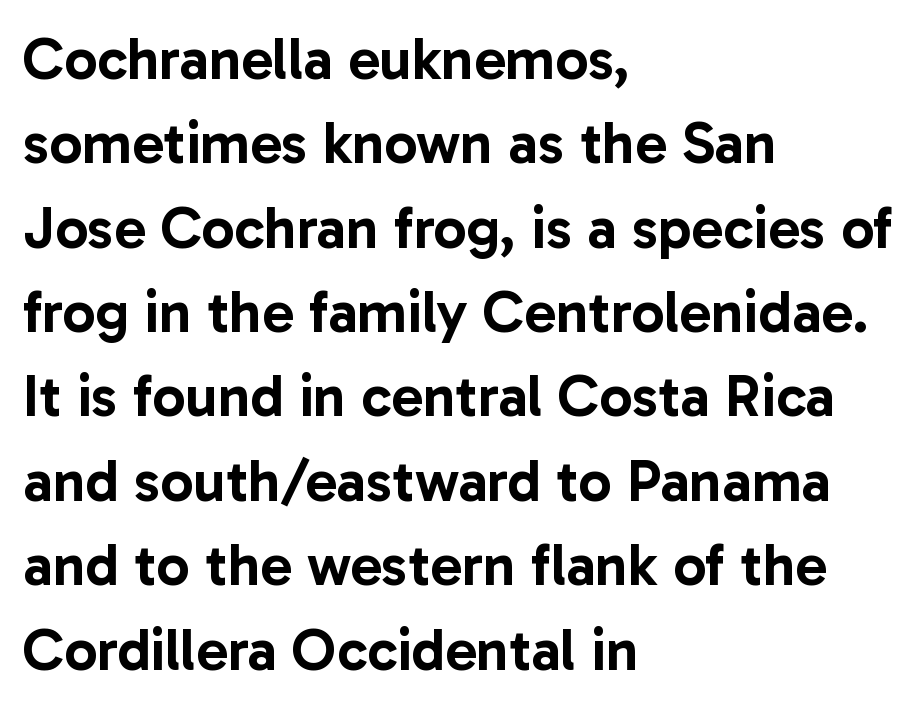
The image shows 59 px sans-serif type, upright; set left-aligned, normal line spacing (1.43x), normal letter spacing, not underlined; low stroke contrast and a medium x-height.
